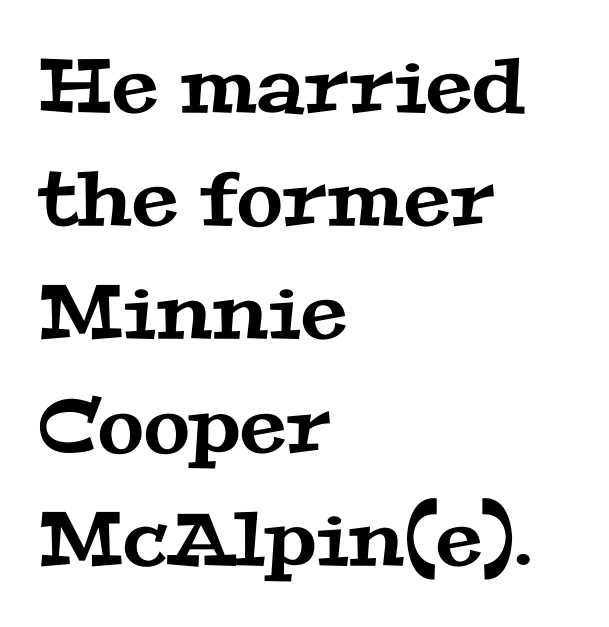
{"serif": "yes", "width": "wide", "stroke_contrast": "medium", "x_height": "medium", "monospaced": "no", "underline": "no", "align": "left", "line_spacing": "normal", "line_spacing_ratio": 1.51, "letter_spacing": "normal", "letter_spacing_em": 0.0, "glyph_px": 75}
